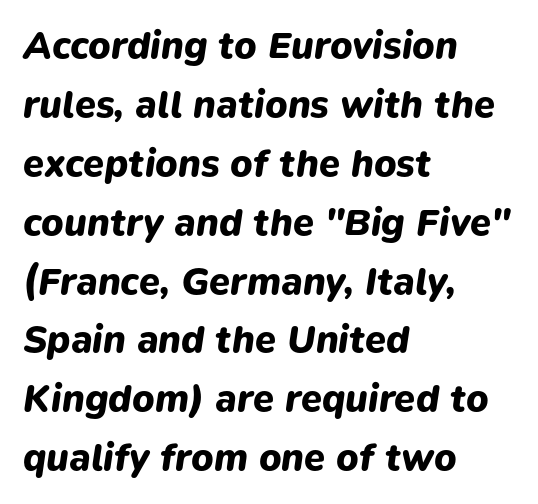
Q: Is the text bold? A: Yes.
Q: Is the text italic (slanted)? A: Yes, it leans right by about 9 degrees.
Q: Is the text underlined? A: No.
Q: How is the paragraph aligned? A: Left-aligned.
Q: Is the spacing between letters normal or unusually wide? A: Normal.
Q: Is the spacing between lines tight, normal or loose? A: Normal.
Q: Width (condensed, normal, or wide)? A: Normal.
Q: Stroke contrast? A: Low.
Q: x-height? A: Medium.
Q: Monospaced? A: No.
